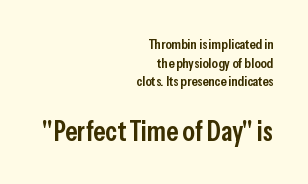
{"serif": "no", "italic": "no", "bold": "semi", "weight": "semibold", "width": "condensed", "stroke_contrast": "low", "x_height": "medium", "monospaced": "no", "underline": "no", "align": "right", "line_spacing": "normal", "line_spacing_ratio": 1.33, "letter_spacing": "normal", "letter_spacing_em": 0.0, "larger_block": "second", "size_ratio": 2.0, "glyph_px": 28}
